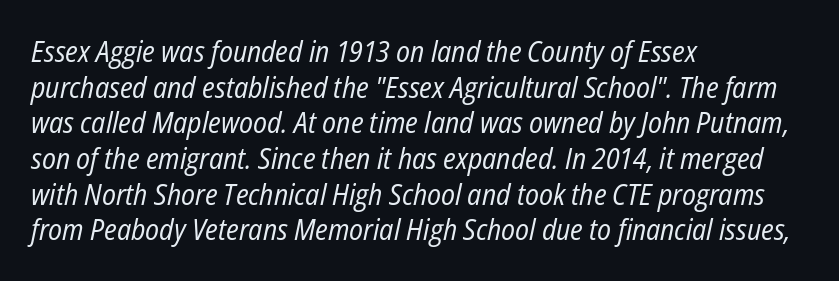
Style check: oblique. These lines are set flush left with a ragged right edge. Weight class: somewhere from thin through regular. Varying glyph widths throughout — classic text-font behaviour.
